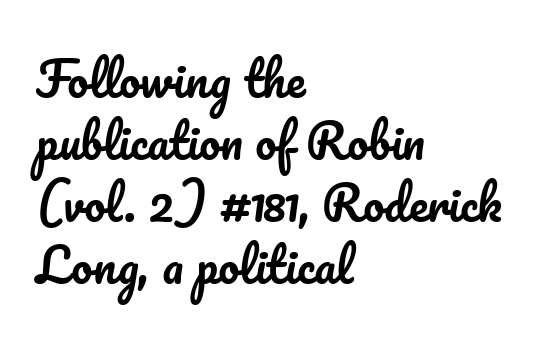
The words here are not underlined. The passage shown is typed in a proportional face where columns would drift. These lines sit exactly where default settings would place them. Letter spacing: default.
